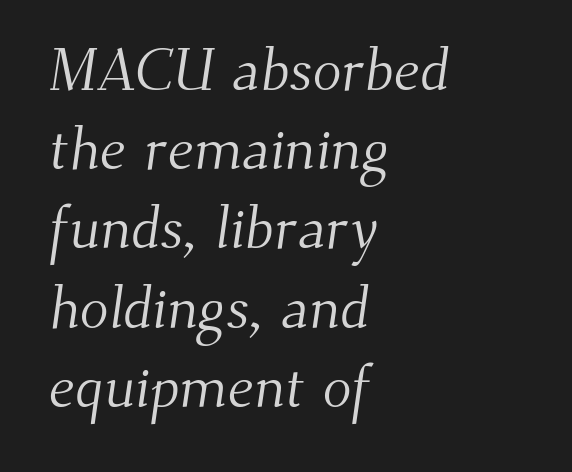
{"serif": "yes", "bold": "no", "weight": "light", "width": "normal", "stroke_contrast": "medium", "x_height": "small", "monospaced": "no", "underline": "no", "align": "left", "line_spacing": "normal", "line_spacing_ratio": 1.32, "letter_spacing": "normal", "letter_spacing_em": 0.0, "glyph_px": 60}
